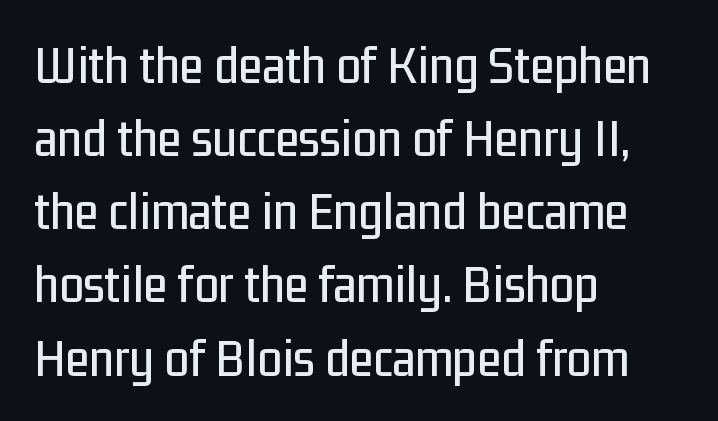
The image shows 55 px condensed sans-serif type, upright; set left-aligned, normal line spacing (1.33x), normal letter spacing, not underlined; low stroke contrast and a medium x-height.
